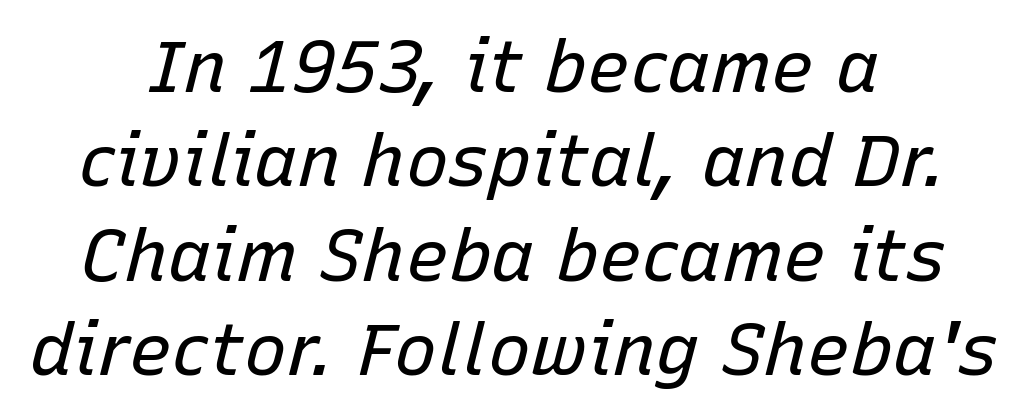
Q: Is the text bold? A: No.
Q: Is the text italic (slanted)? A: Yes, it leans right by about 15 degrees.
Q: Is the text underlined? A: No.
Q: How is the paragraph aligned? A: Centered.
Q: Is the spacing between letters normal or unusually wide? A: Normal.
Q: Is the spacing between lines tight, normal or loose? A: Normal.
Q: Width (condensed, normal, or wide)? A: Normal.
Q: Stroke contrast? A: Low.
Q: x-height? A: Medium.
Q: Monospaced? A: No.
